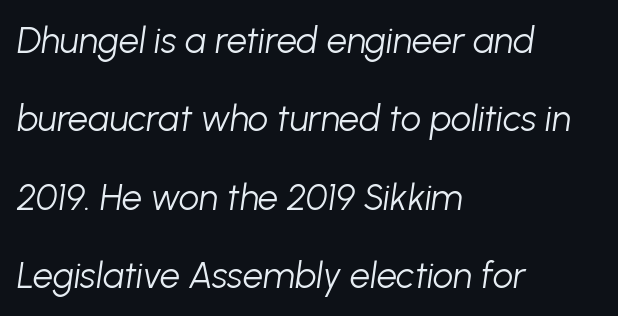
The image shows 36 px light type, italic (leaning right); set left-aligned, loose line spacing (2.18x), normal letter spacing, not underlined; low stroke contrast and a medium x-height.
